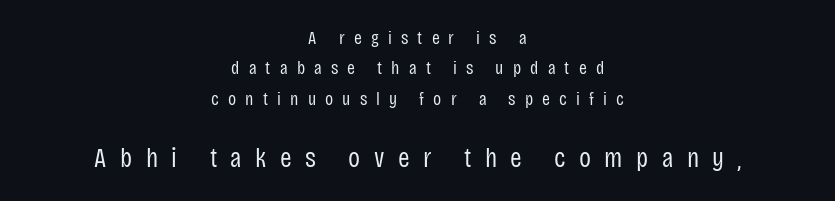
{"serif": "no", "italic": "no", "bold": "no", "weight": "regular", "width": "condensed", "stroke_contrast": "low", "x_height": "large", "monospaced": "no", "underline": "no", "align": "center", "line_spacing": "normal", "line_spacing_ratio": 1.6, "letter_spacing": "wide", "letter_spacing_em": 0.48, "larger_block": "second", "size_ratio": 1.47, "glyph_px": 28}
